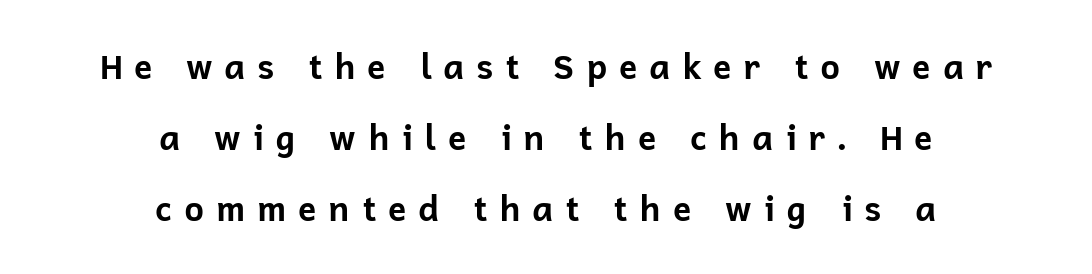
The image shows 34 px bold sans-serif type, upright; set centered, loose line spacing (2.09x), unusually wide letter spacing (+0.33 em), not underlined; low stroke contrast and a medium x-height.
